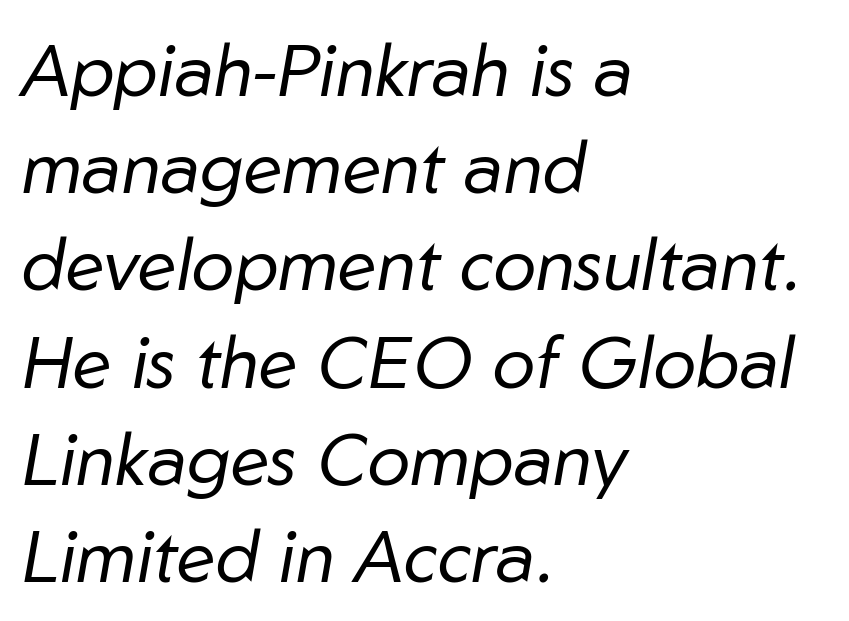
Q: Is the text bold? A: No.
Q: Is the text italic (slanted)? A: Yes, it leans right by about 10 degrees.
Q: Is the text underlined? A: No.
Q: How is the paragraph aligned? A: Left-aligned.
Q: Is the spacing between letters normal or unusually wide? A: Normal.
Q: Is the spacing between lines tight, normal or loose? A: Normal.
Q: Width (condensed, normal, or wide)? A: Normal.
Q: Stroke contrast? A: Low.
Q: x-height? A: Medium.
Q: Monospaced? A: No.
